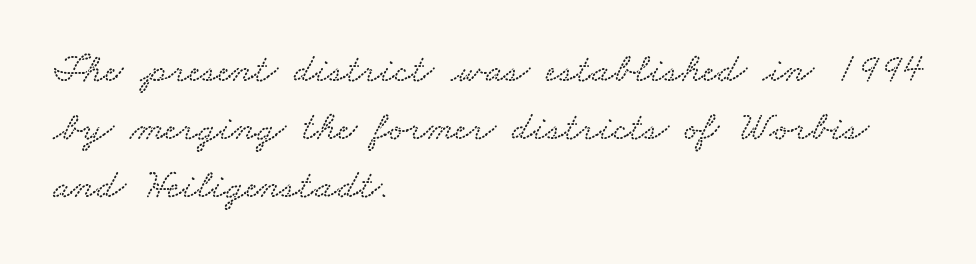
Q: Is the text underlined? A: No.
Q: How is the paragraph aligned? A: Left-aligned.
Q: Is the spacing between letters normal or unusually wide? A: Normal.
Q: Is the spacing between lines tight, normal or loose? A: Normal.
Q: Width (condensed, normal, or wide)? A: Wide.
Q: Stroke contrast? A: Low.
Q: x-height? A: Small.
Q: Monospaced? A: No.
